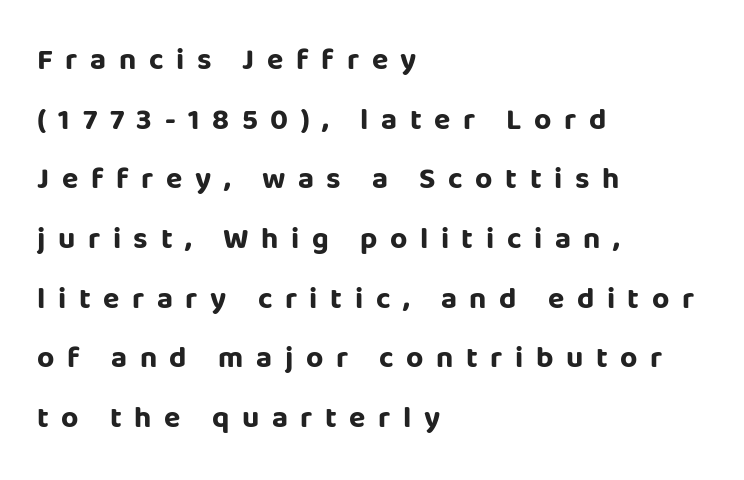
The image shows 30 px bold sans-serif type, upright; set left-aligned, loose line spacing (1.99x), unusually wide letter spacing (+0.42 em), not underlined; low stroke contrast and a large x-height.
